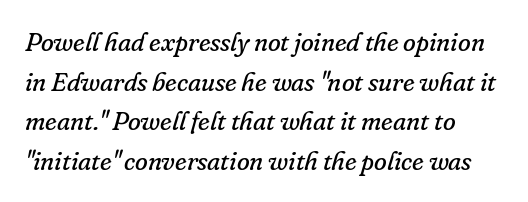
{"italic": "yes", "lean": "right", "slant_degrees": 16, "bold": "no", "underline": "no", "line_spacing": "normal", "line_spacing_ratio": 1.52, "letter_spacing": "normal", "letter_spacing_em": 0.0, "glyph_px": 26}
